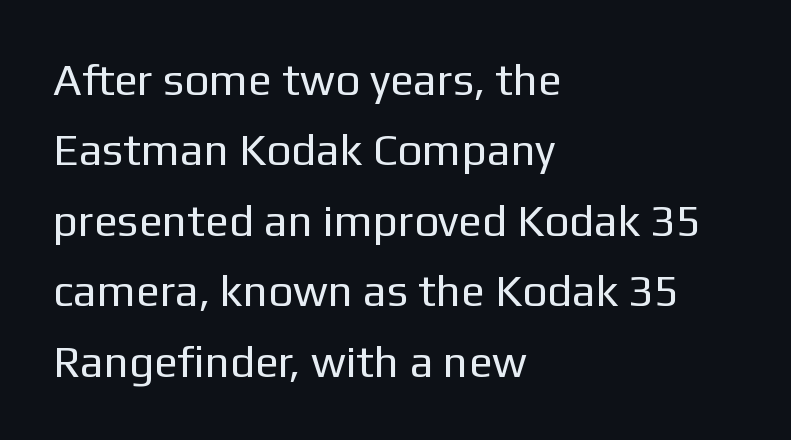
Q: Is the text bold? A: No.
Q: Is the text italic (slanted)? A: No, it is upright.
Q: Is the typeface a serif or a sans-serif typeface? A: Sans-serif.
Q: Is the text underlined? A: No.
Q: How is the paragraph aligned? A: Left-aligned.
Q: Is the spacing between letters normal or unusually wide? A: Normal.
Q: Is the spacing between lines tight, normal or loose? A: Normal.
Q: Width (condensed, normal, or wide)? A: Normal.
Q: Stroke contrast? A: Low.
Q: x-height? A: Medium.
Q: Monospaced? A: No.
